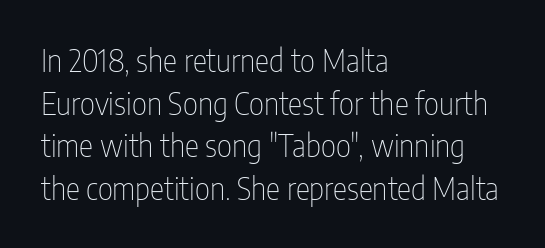
Q: Is the text bold? A: No.
Q: Is the text italic (slanted)? A: No, it is upright.
Q: Is the typeface a serif or a sans-serif typeface? A: Sans-serif.
Q: Is the text underlined? A: No.
Q: How is the paragraph aligned? A: Left-aligned.
Q: Is the spacing between letters normal or unusually wide? A: Normal.
Q: Is the spacing between lines tight, normal or loose? A: Normal.
Q: Width (condensed, normal, or wide)? A: Condensed.
Q: Stroke contrast? A: Low.
Q: x-height? A: Medium.
Q: Monospaced? A: No.
